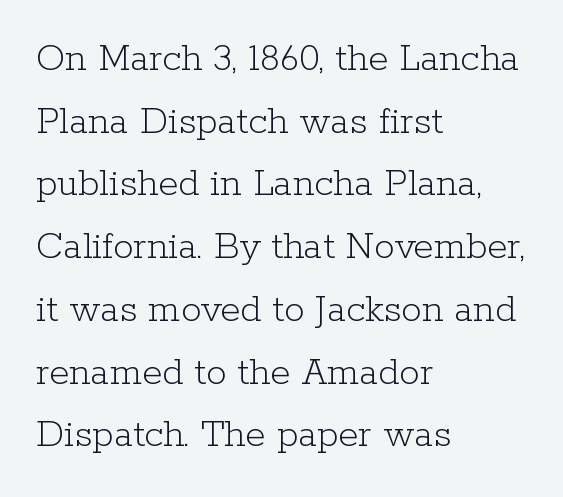
Q: Is the text bold? A: No.
Q: Is the text italic (slanted)? A: No, it is upright.
Q: Is the typeface a serif or a sans-serif typeface? A: Serif.
Q: Is the text underlined? A: No.
Q: How is the paragraph aligned? A: Left-aligned.
Q: Is the spacing between letters normal or unusually wide? A: Normal.
Q: Is the spacing between lines tight, normal or loose? A: Normal.
Q: Width (condensed, normal, or wide)? A: Normal.
Q: Stroke contrast? A: Low.
Q: x-height? A: Medium.
Q: Monospaced? A: No.
